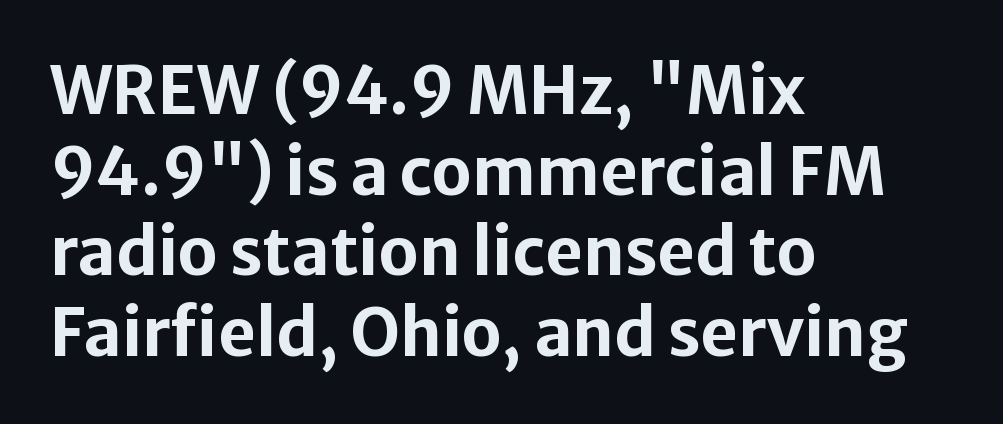
{"serif": "no", "italic": "no", "bold": "yes", "weight": "bold", "width": "normal", "stroke_contrast": "low", "x_height": "medium", "monospaced": "no", "underline": "no", "align": "left", "line_spacing_ratio": 1.24, "letter_spacing": "normal", "letter_spacing_em": 0.0, "glyph_px": 65}
